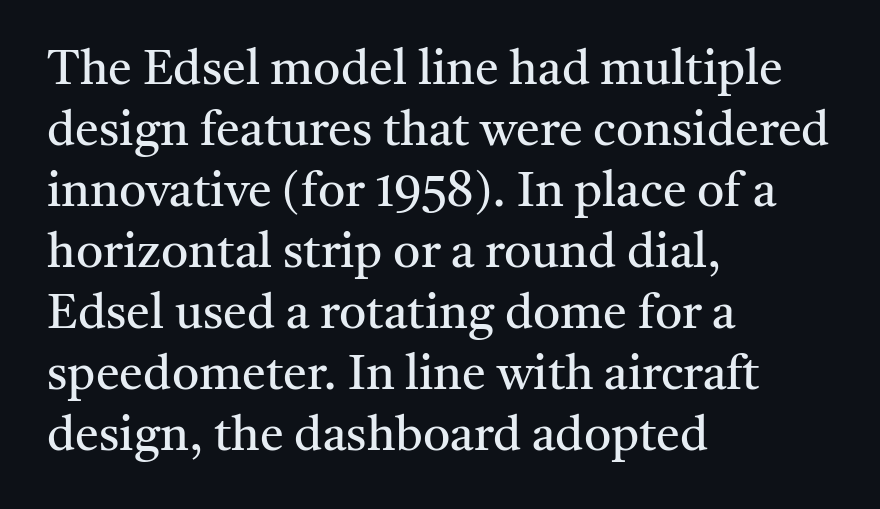
The image shows 48 px regular-weight serif type, upright; set left-aligned, normal line spacing (1.27x), normal letter spacing, not underlined; medium stroke contrast and a medium x-height.
